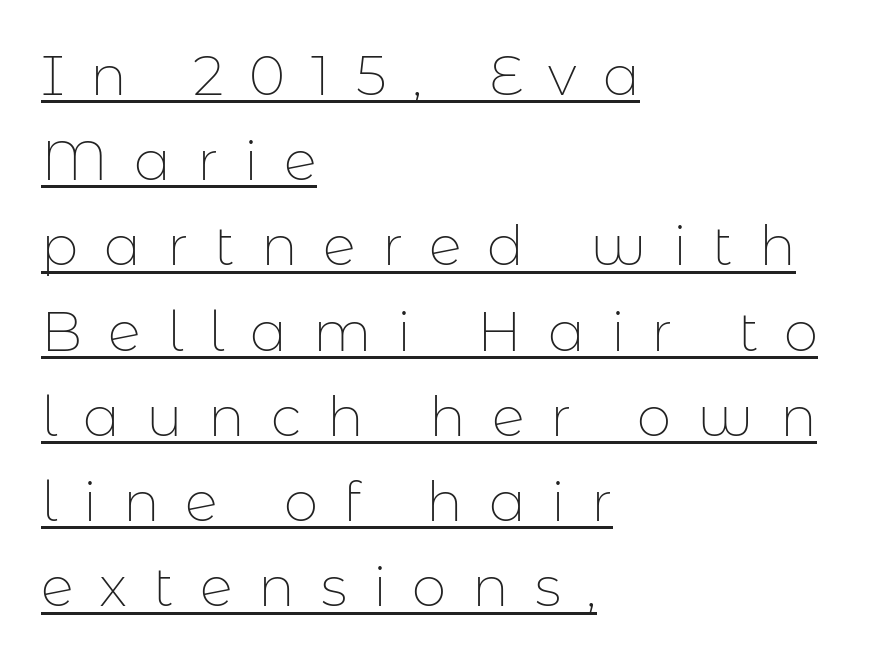
The image shows 55 px thin sans-serif type, upright; set left-aligned, normal line spacing (1.55x), unusually wide letter spacing (+0.47 em), underlined; low stroke contrast and a medium x-height.
